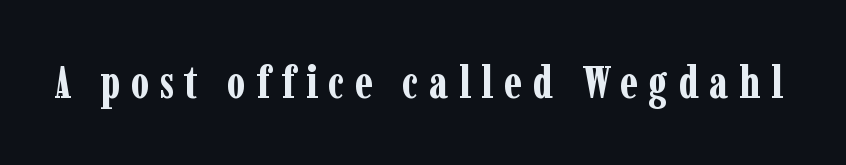
{"serif": "yes", "italic": "no", "bold": "yes", "weight": "bold", "width": "condensed", "stroke_contrast": "low", "x_height": "medium", "monospaced": "no", "underline": "no", "letter_spacing": "wide", "letter_spacing_em": 0.23, "glyph_px": 45}
